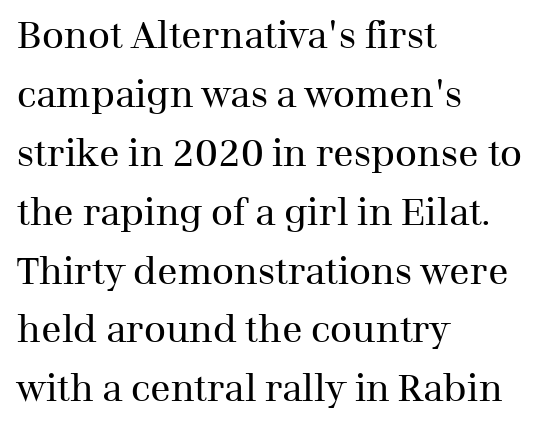
Here the designer chose a conventional face with non-uniform glyph widths. The passage shown is not underscored anywhere. A normal amount of white space separates one row of letters from the next. Letterform terminals end in serifs throughout the passage.
